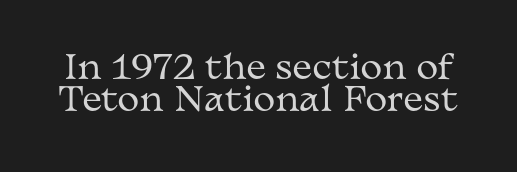
Q: Is the text bold? A: No.
Q: Is the text italic (slanted)? A: No, it is upright.
Q: Is the typeface a serif or a sans-serif typeface? A: Serif.
Q: Is the text underlined? A: No.
Q: Is the spacing between letters normal or unusually wide? A: Normal.
Q: Is the spacing between lines tight, normal or loose? A: Tight.
Q: Width (condensed, normal, or wide)? A: Wide.
Q: Stroke contrast? A: Medium.
Q: x-height? A: Medium.
Q: Monospaced? A: No.
